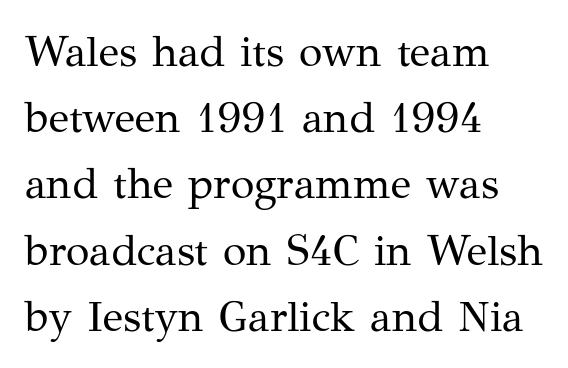
{"serif": "yes", "italic": "no", "bold": "no", "weight": "regular", "width": "normal", "stroke_contrast": "medium", "x_height": "medium", "monospaced": "no", "underline": "no", "align": "left", "line_spacing": "normal", "line_spacing_ratio": 1.54, "letter_spacing": "normal", "letter_spacing_em": 0.0, "glyph_px": 43}
